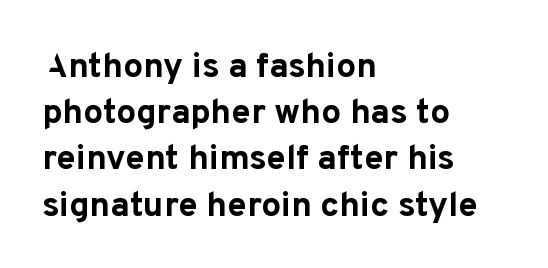
In CSS terms this would be text-align: left. The face used here is proportionally spaced, like ordinary book or web type. Nobody touched the tracking dial on this one. Summary of vertical rhythm: regular, with standard interline spacing. The font family rendered here belongs to the sans-serif group. What weight is shown? A full bold with thick strokes.
